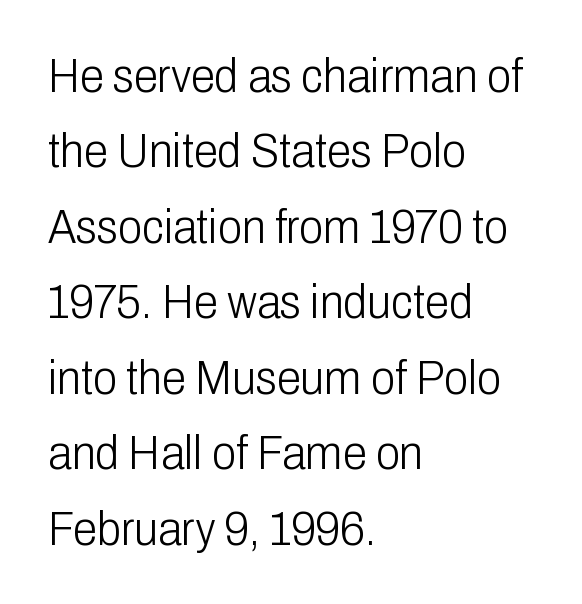
Typeset ragged right — the left edge is the straight one. No heavy texture on the line: the type isn't bold. The rendering uses natural spacing where letterforms have individual widths. Look at the bottom of the vertical strokes: they stop flat, with no serifs. Clear beneath every line of the passage. The rendering keeps characters at their native spacing.
